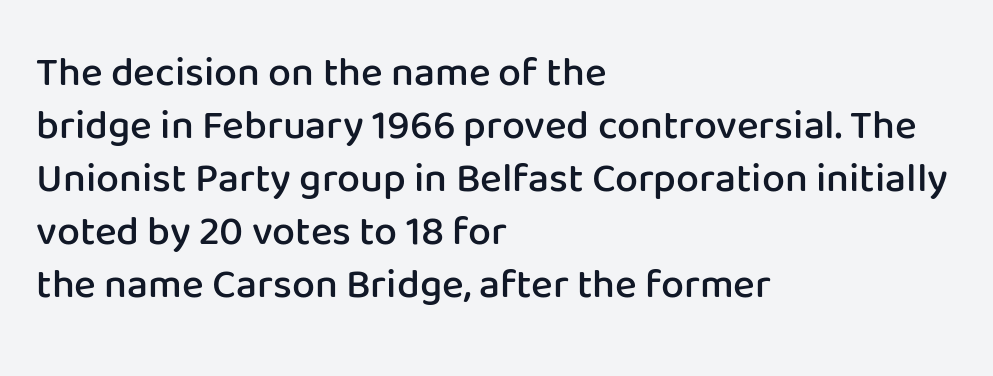
Proportional: the letters do not fall into vertical columns. The designer left line spacing at the default. The rendering keeps characters at their native spacing. A classic flush-left, rag-right setting is used for this passage.
